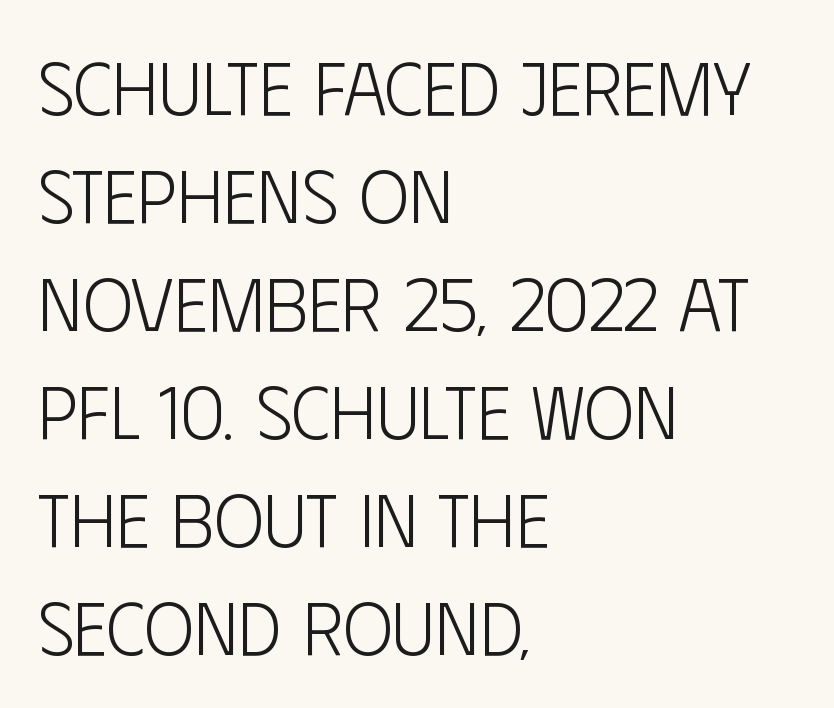
Q: Is the text bold? A: No.
Q: Is the text italic (slanted)? A: No, it is upright.
Q: Is the typeface a serif or a sans-serif typeface? A: Sans-serif.
Q: Is the text underlined? A: No.
Q: How is the paragraph aligned? A: Left-aligned.
Q: Is the spacing between letters normal or unusually wide? A: Normal.
Q: Is the spacing between lines tight, normal or loose? A: Normal.
Q: Width (condensed, normal, or wide)? A: Condensed.
Q: Stroke contrast? A: Low.
Q: x-height? A: Large.
Q: Monospaced? A: No.
